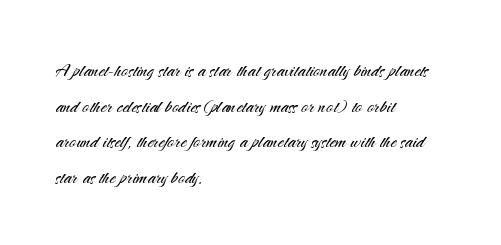
Q: Is the text bold? A: No.
Q: Is the text italic (slanted)? A: Yes.
Q: Is the text underlined? A: No.
Q: How is the paragraph aligned? A: Left-aligned.
Q: Is the spacing between letters normal or unusually wide? A: Normal.
Q: Is the spacing between lines tight, normal or loose? A: Normal.
